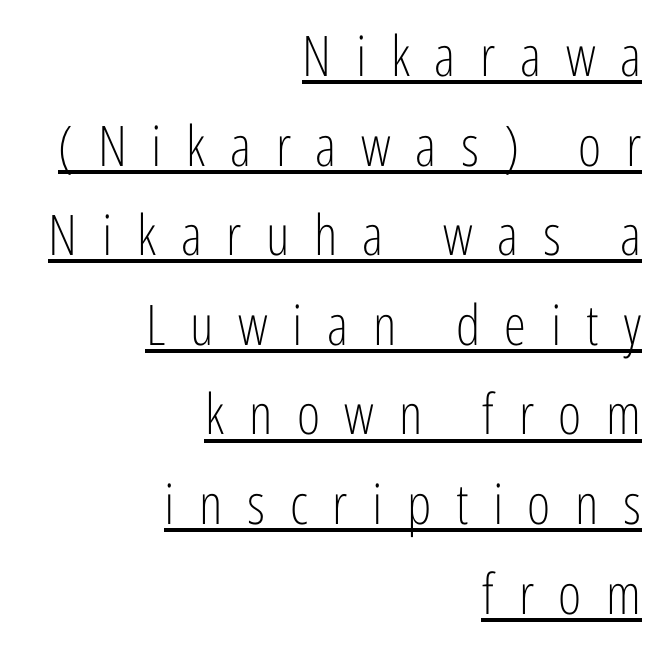
{"serif": "no", "italic": "no", "bold": "no", "weight": "light", "width": "condensed", "stroke_contrast": "low", "x_height": "medium", "monospaced": "no", "underline": "yes", "align": "right", "line_spacing": "normal", "line_spacing_ratio": 1.6, "letter_spacing": "wide", "letter_spacing_em": 0.44, "glyph_px": 56}
